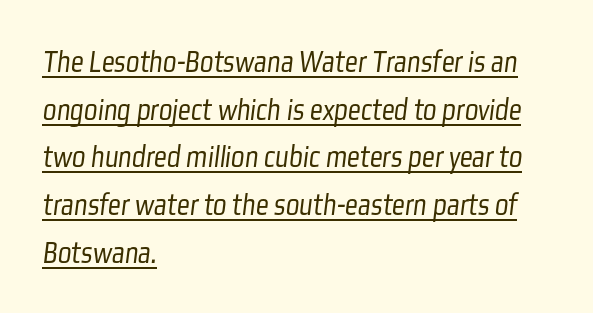
{"serif": "no", "bold": "no", "weight": "light", "width": "condensed", "stroke_contrast": "low", "x_height": "medium", "monospaced": "no", "underline": "yes", "align": "left", "line_spacing": "normal", "line_spacing_ratio": 1.49, "letter_spacing": "normal", "letter_spacing_em": 0.0, "glyph_px": 32}
